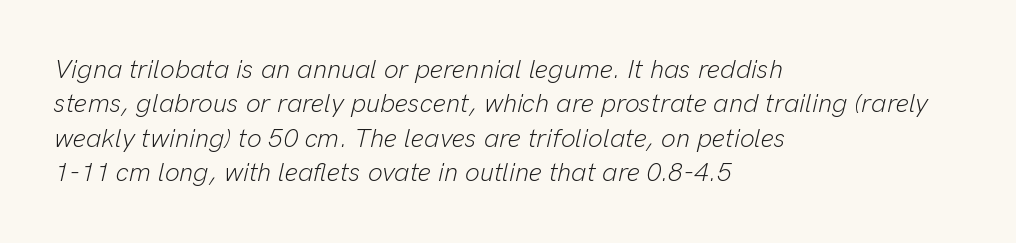
Q: Is the text bold? A: No.
Q: Is the text italic (slanted)? A: Yes, it leans right by about 13 degrees.
Q: Is the text underlined? A: No.
Q: How is the paragraph aligned? A: Left-aligned.
Q: Is the spacing between letters normal or unusually wide? A: Normal.
Q: Is the spacing between lines tight, normal or loose? A: Normal.
